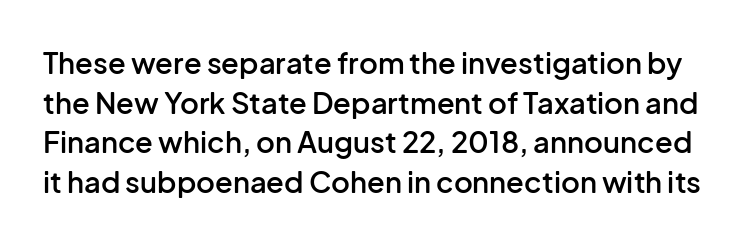
Q: Is the text bold? A: Semi-bold.
Q: Is the text italic (slanted)? A: No, it is upright.
Q: Is the typeface a serif or a sans-serif typeface? A: Sans-serif.
Q: Is the text underlined? A: No.
Q: Is the spacing between letters normal or unusually wide? A: Normal.
Q: Is the spacing between lines tight, normal or loose? A: Normal.
Q: Width (condensed, normal, or wide)? A: Normal.
Q: Stroke contrast? A: Low.
Q: x-height? A: Medium.
Q: Monospaced? A: No.
